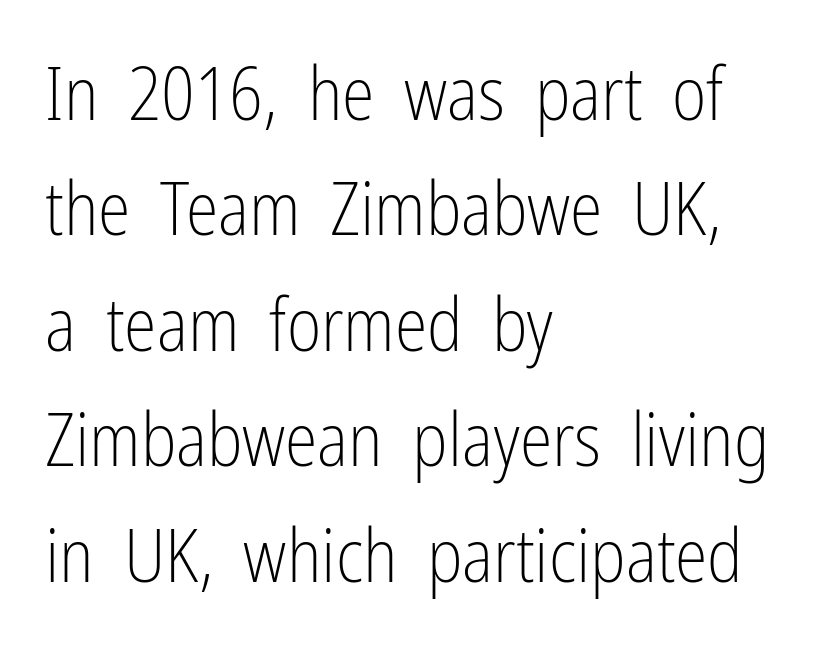
Nope, not italic — everything's standing straight. Short note: letters normally spaced. The characters are drawn with everyday or finer stroke widths. Caption: multi-line text, flush left, ragged right.
